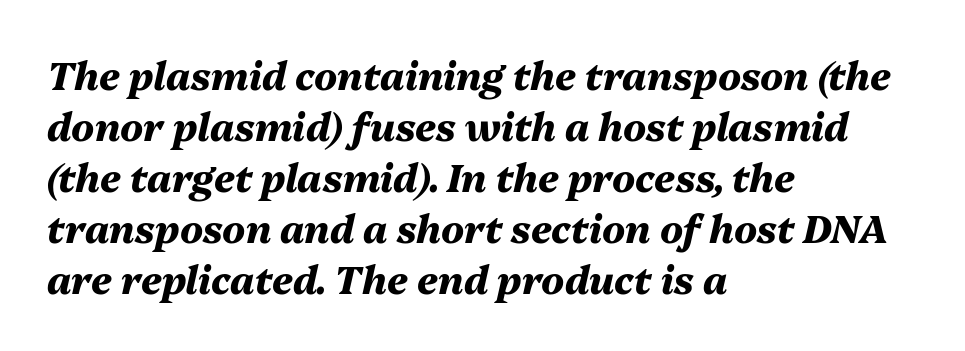
Q: Is the text bold? A: Yes.
Q: Is the text italic (slanted)? A: Yes, it leans right by about 13 degrees.
Q: Is the text underlined? A: No.
Q: How is the paragraph aligned? A: Left-aligned.
Q: Is the spacing between letters normal or unusually wide? A: Normal.
Q: Is the spacing between lines tight, normal or loose? A: Normal.
Q: Width (condensed, normal, or wide)? A: Normal.
Q: Stroke contrast? A: Medium.
Q: x-height? A: Medium.
Q: Monospaced? A: No.
